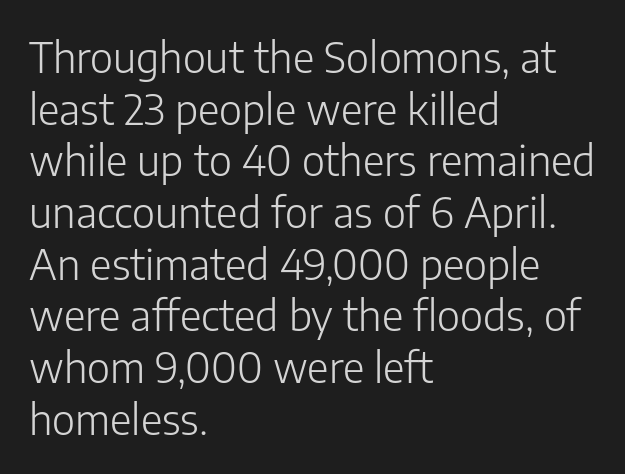
The image shows 42 px light sans-serif type, upright; set left-aligned, line spacing 1.23x, normal letter spacing, not underlined; low stroke contrast and a medium x-height.
